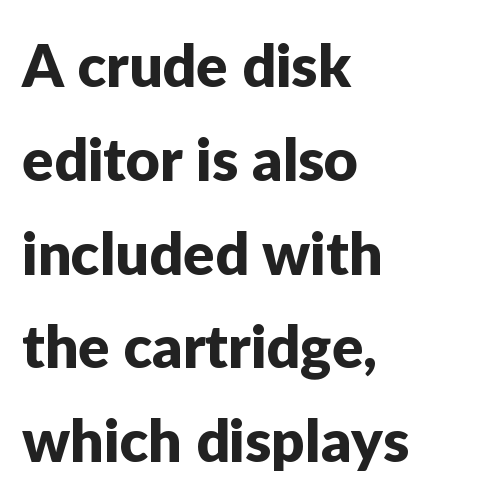
{"serif": "no", "italic": "no", "width": "normal", "stroke_contrast": "low", "x_height": "medium", "monospaced": "no", "underline": "no", "align": "left", "line_spacing": "normal", "line_spacing_ratio": 1.59, "letter_spacing": "normal", "letter_spacing_em": 0.0, "glyph_px": 59}
